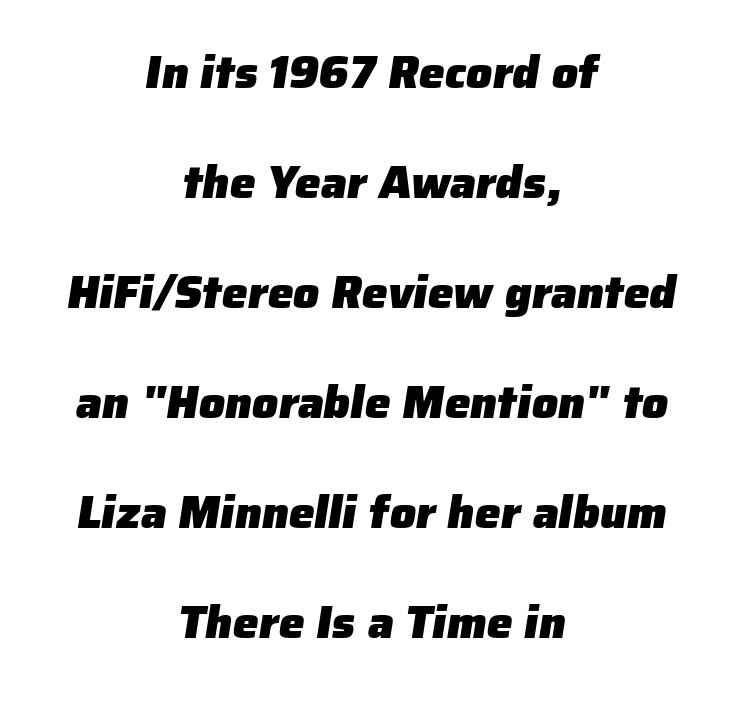
Q: Is the text bold? A: Yes.
Q: Is the typeface a serif or a sans-serif typeface? A: Sans-serif.
Q: Is the text underlined? A: No.
Q: How is the paragraph aligned? A: Centered.
Q: Is the spacing between letters normal or unusually wide? A: Normal.
Q: Is the spacing between lines tight, normal or loose? A: Loose.
Q: Width (condensed, normal, or wide)? A: Normal.
Q: Stroke contrast? A: Low.
Q: x-height? A: Medium.
Q: Monospaced? A: No.
